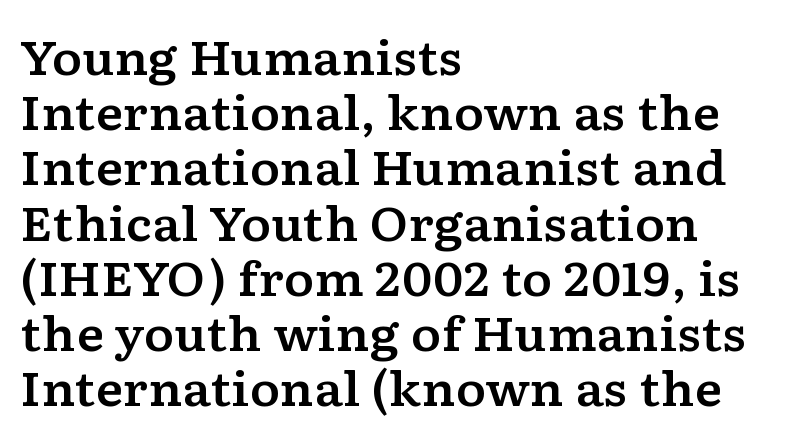
{"serif": "yes", "italic": "no", "width": "wide", "stroke_contrast": "low", "x_height": "medium", "monospaced": "no", "underline": "no", "align": "left", "line_spacing_ratio": 1.2, "letter_spacing": "normal", "letter_spacing_em": 0.0, "glyph_px": 46}
